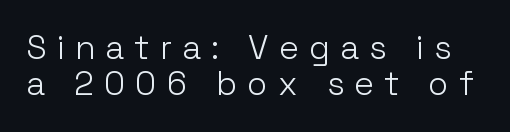
The image shows 33 px light sans-serif type, upright; set tight line spacing (1.1x), unusually wide letter spacing (+0.31 em), not underlined; low stroke contrast and a medium x-height.
